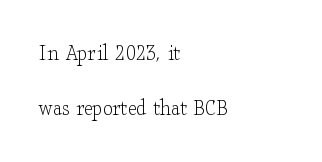
Q: Is the text bold? A: No.
Q: Is the text italic (slanted)? A: No, it is upright.
Q: Is the text underlined? A: No.
Q: How is the paragraph aligned? A: Left-aligned.
Q: Is the spacing between letters normal or unusually wide? A: Normal.
Q: Is the spacing between lines tight, normal or loose? A: Loose.
